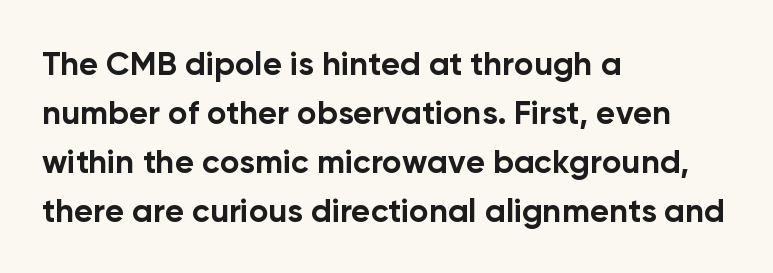
The image shows 33 px bold sans-serif type, upright; set left-aligned, normal line spacing (1.48x), normal letter spacing, not underlined; low stroke contrast and a medium x-height.
